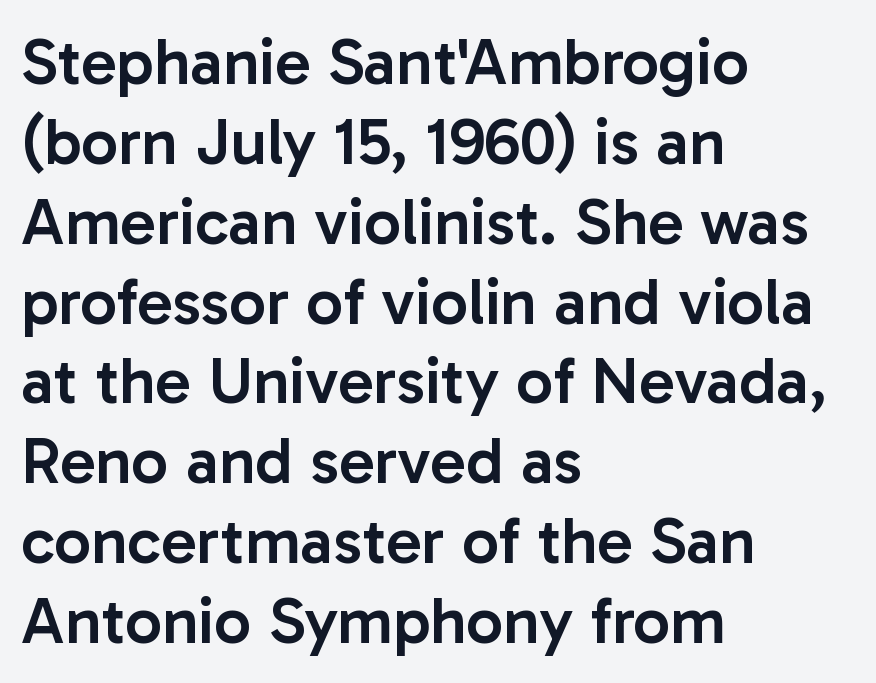
The face used here is a semibold: visibly heavier than regular, lighter than bold. Left-aligned paragraph, ragged on the right. This sample uses an upright cut, with every glyph sitting square on the baseline. The letters carry no serifs — their stems end cleanly without finishing strokes. Letters rest on an invisible, unmarked baseline.
